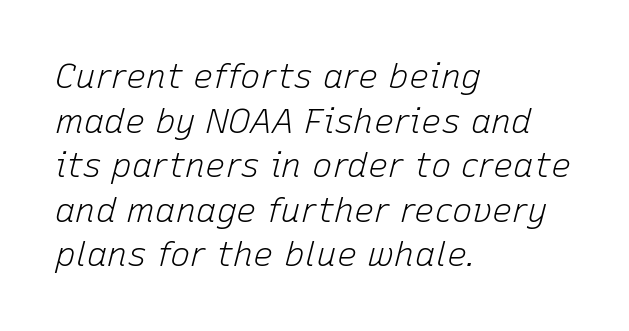
{"italic": "yes", "lean": "right", "slant_degrees": 15, "bold": "no", "weight": "light", "width": "normal", "stroke_contrast": "low", "x_height": "medium", "monospaced": "no", "underline": "no", "align": "left", "line_spacing": "normal", "line_spacing_ratio": 1.31, "letter_spacing": "normal", "letter_spacing_em": 0.0, "glyph_px": 34}
